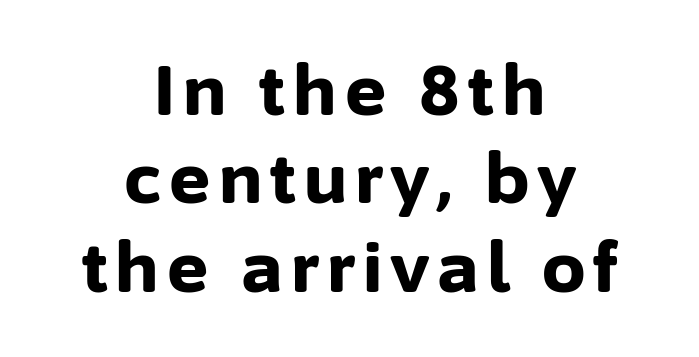
{"serif": "no", "italic": "no", "bold": "yes", "weight": "bold", "width": "normal", "stroke_contrast": "low", "x_height": "medium", "monospaced": "no", "underline": "no", "align": "center", "line_spacing": "normal", "line_spacing_ratio": 1.28, "glyph_px": 69}
